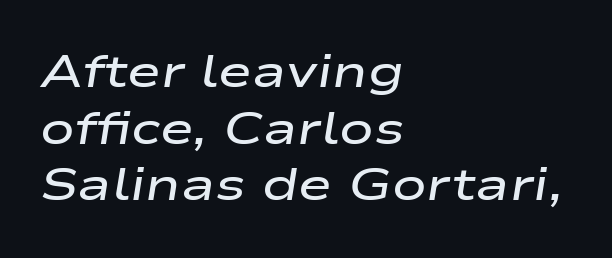
{"italic": "yes", "lean": "right", "slant_degrees": 9, "bold": "semi", "weight": "semibold", "width": "wide", "stroke_contrast": "low", "x_height": "medium", "monospaced": "no", "underline": "no", "align": "left", "line_spacing_ratio": 1.23, "letter_spacing": "normal", "letter_spacing_em": 0.0, "glyph_px": 46}
